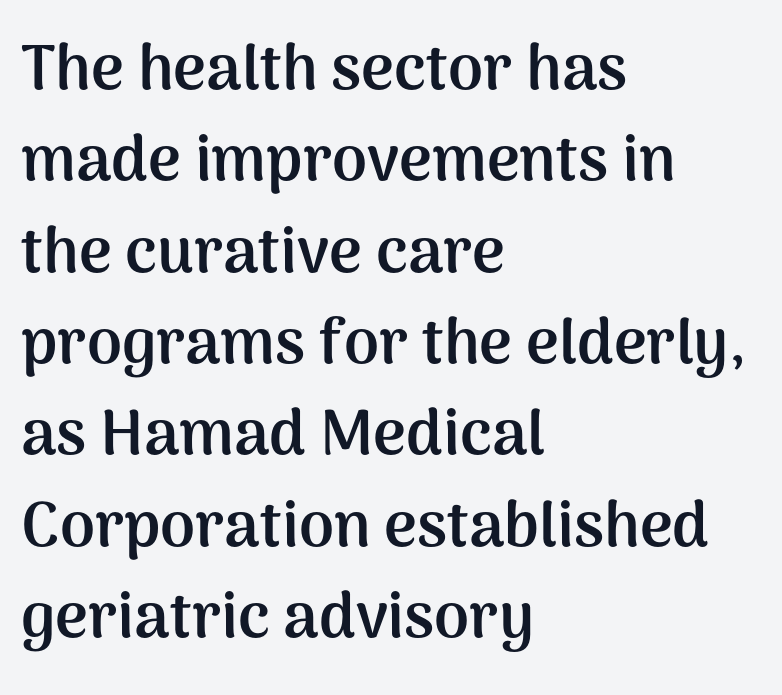
Q: Is the text bold? A: Yes.
Q: Is the text italic (slanted)? A: No, it is upright.
Q: Is the typeface a serif or a sans-serif typeface? A: Sans-serif.
Q: Is the text underlined? A: No.
Q: How is the paragraph aligned? A: Left-aligned.
Q: Is the spacing between letters normal or unusually wide? A: Normal.
Q: Is the spacing between lines tight, normal or loose? A: Normal.
Q: Width (condensed, normal, or wide)? A: Normal.
Q: Stroke contrast? A: Medium.
Q: x-height? A: Medium.
Q: Monospaced? A: No.
